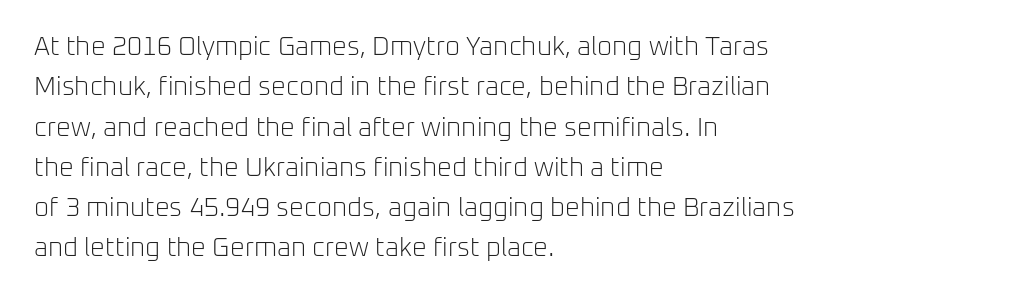
Q: Is the text bold? A: No.
Q: Is the text italic (slanted)? A: No, it is upright.
Q: Is the text underlined? A: No.
Q: How is the paragraph aligned? A: Left-aligned.
Q: Is the spacing between letters normal or unusually wide? A: Normal.
Q: Is the spacing between lines tight, normal or loose? A: Normal.
